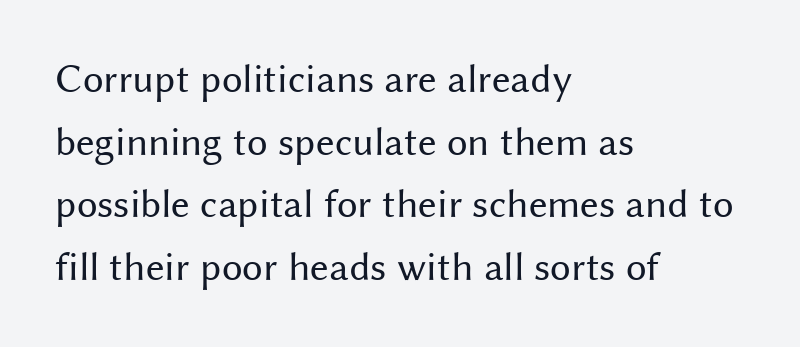
Q: Is the text bold? A: No.
Q: Is the text italic (slanted)? A: No, it is upright.
Q: Is the typeface a serif or a sans-serif typeface? A: Sans-serif.
Q: Is the text underlined? A: No.
Q: How is the paragraph aligned? A: Left-aligned.
Q: Is the spacing between letters normal or unusually wide? A: Normal.
Q: Is the spacing between lines tight, normal or loose? A: Normal.
Q: Width (condensed, normal, or wide)? A: Normal.
Q: Stroke contrast? A: Medium.
Q: x-height? A: Medium.
Q: Monospaced? A: No.
